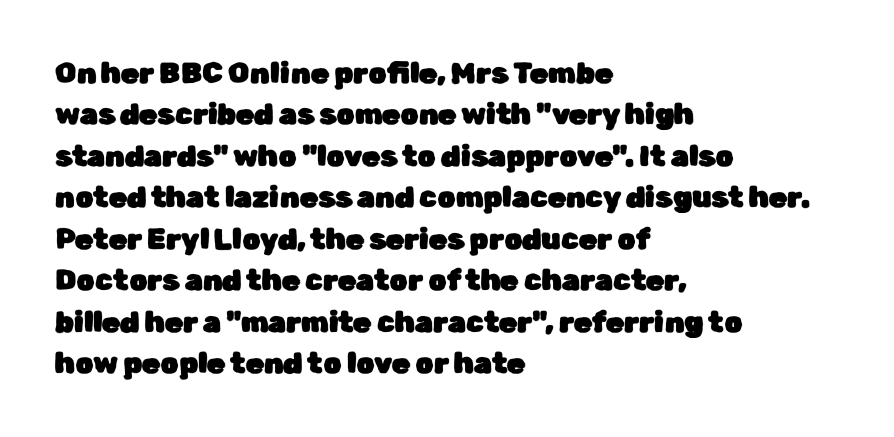
The image shows 29 px sans-serif type, upright; set left-aligned, normal line spacing (1.43x), normal letter spacing, not underlined; low stroke contrast and a medium x-height.
